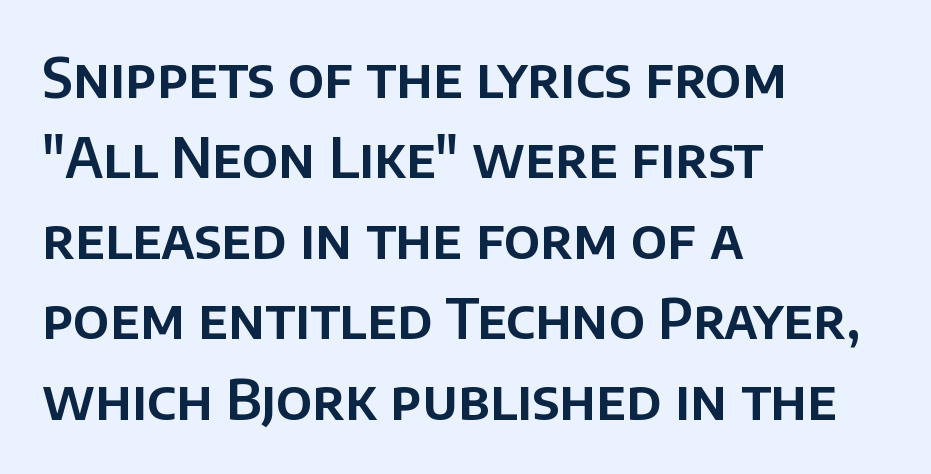
The image shows 54 px sans-serif type, upright; set left-aligned, normal line spacing (1.49x), normal letter spacing, not underlined; low stroke contrast and a large x-height.
